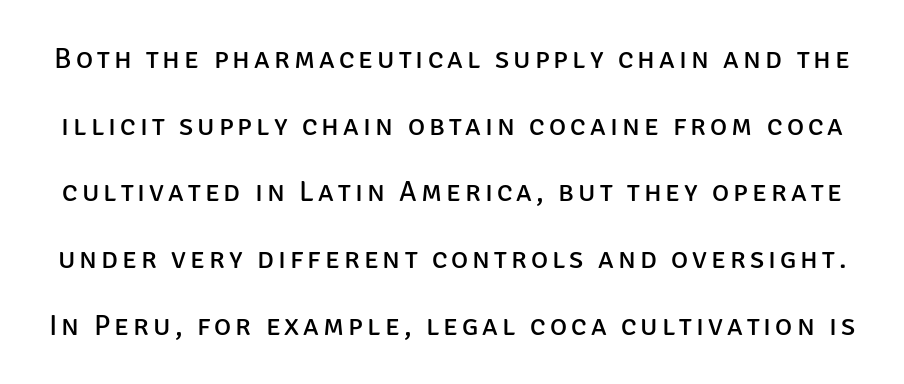
Q: Is the text bold? A: No.
Q: Is the text italic (slanted)? A: No, it is upright.
Q: Is the typeface a serif or a sans-serif typeface? A: Sans-serif.
Q: Is the text underlined? A: No.
Q: Is the spacing between lines tight, normal or loose? A: Loose.
Q: Width (condensed, normal, or wide)? A: Normal.
Q: Stroke contrast? A: Low.
Q: x-height? A: Large.
Q: Monospaced? A: No.
